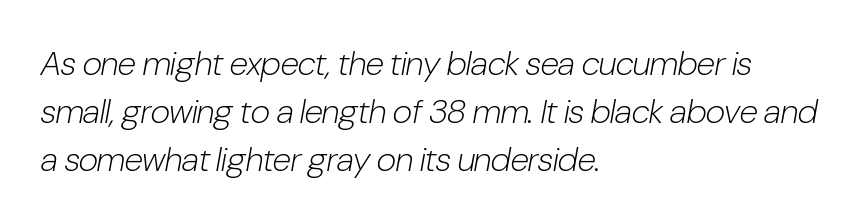
{"italic": "yes", "lean": "right", "slant_degrees": 10, "bold": "no", "weight": "light", "width": "condensed", "stroke_contrast": "low", "x_height": "medium", "monospaced": "no", "underline": "no", "align": "left", "line_spacing": "normal", "line_spacing_ratio": 1.41, "letter_spacing": "normal", "letter_spacing_em": 0.0, "glyph_px": 34}
